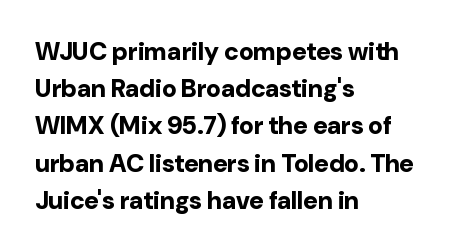
Italic: no, the glyphs are upright roman. Weight: bold. A typesetter would call this zero additional tracking. Does the copy run flush right? No — it runs flush left. In terms of leading, this rendering sits right in the middle. Quick note: underline off.
